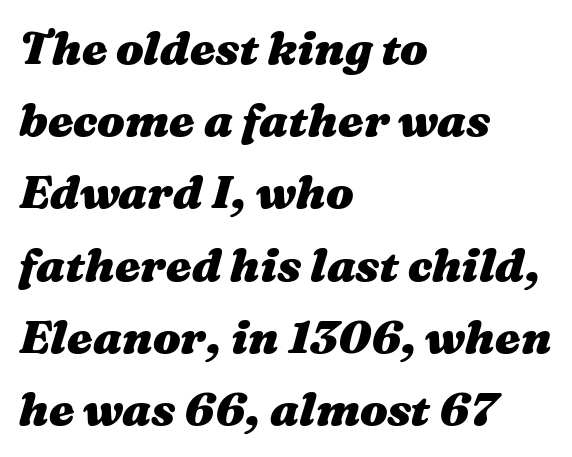
Here the designer chose a conventional face with non-uniform glyph widths. The text carries the slant typical of an italic or oblique font. Strokes here are thick enough to call this a true bold. Words float on clear page, feet unadorned. The passage shown has conventional tracking throughout. Notice how the passage keeps a crisp vertical edge on the left only.
